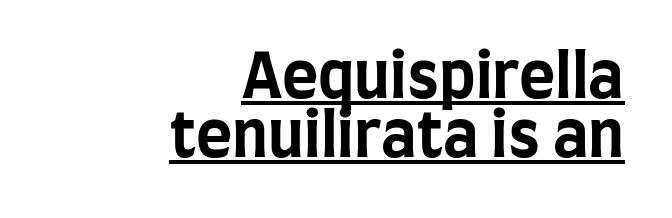
{"serif": "no", "italic": "no", "bold": "yes", "weight": "bold", "width": "condensed", "stroke_contrast": "low", "x_height": "large", "monospaced": "no", "underline": "yes", "align": "right", "line_spacing": "tight", "line_spacing_ratio": 0.95, "letter_spacing": "normal", "letter_spacing_em": 0.0, "glyph_px": 62}
